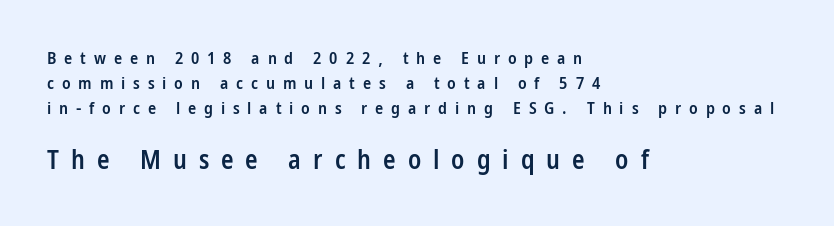
The image shows 26 px text type, upright; set left-aligned, normal line spacing (1.47x), unusually wide letter spacing (+0.46 em), not underlined; the second (bottom) block is 1.53x larger.
